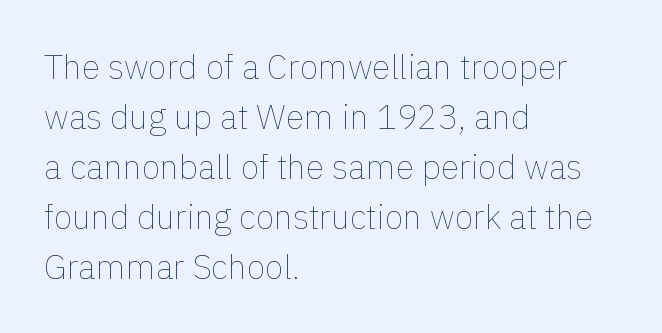
Each word holds together tightly as a unit, with standard inter-letter gaps. Does the leading feel generous? No, just average. You could not count columns in this text — the font is proportionally spaced. Teacher's note: observe the even left margin — that is flush-left alignment. Each row of text sits above clean, open space.
